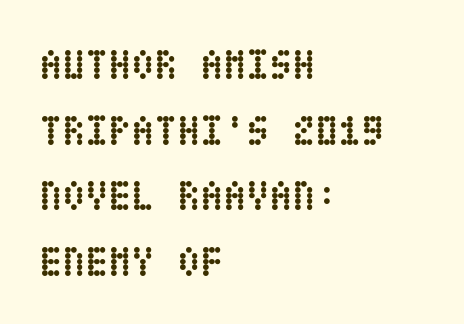
Q: Is the text bold? A: Yes.
Q: Is the text italic (slanted)? A: No, it is upright.
Q: Is the text underlined? A: No.
Q: How is the paragraph aligned? A: Left-aligned.
Q: Is the spacing between letters normal or unusually wide? A: Normal.
Q: Is the spacing between lines tight, normal or loose? A: Normal.
Q: Width (condensed, normal, or wide)? A: Condensed.
Q: Stroke contrast? A: Low.
Q: x-height? A: Large.
